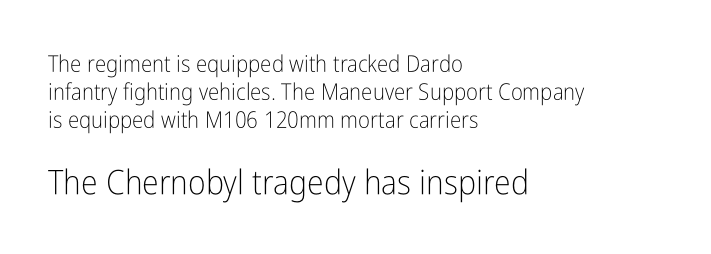
Typesetter's note — lower block bumped up in size, upper block left smaller. Each letter keeps its own natural width here, so spacing adapts to shape. Is there any slant? The stems are plumb. The designer went with a sans here, leaving each stem footless. Stroke mass is kept to a normal reading level or below. Default kerning and tracking; the words read as compact shapes.
